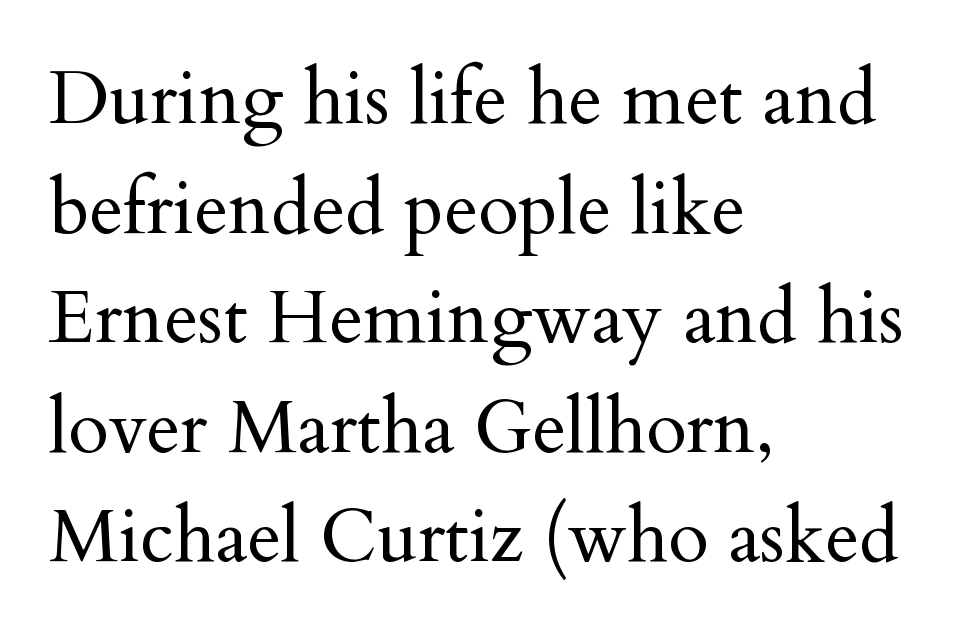
The image shows 74 px regular-weight serif type, upright; set left-aligned, normal line spacing (1.48x), normal letter spacing, not underlined; medium stroke contrast and a small x-height.
